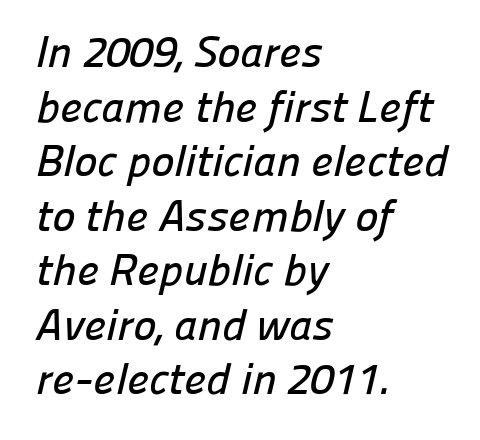
{"serif": "no", "width": "normal", "stroke_contrast": "low", "x_height": "medium", "monospaced": "no", "underline": "no", "align": "left", "line_spacing_ratio": 1.24, "letter_spacing": "normal", "letter_spacing_em": 0.0, "glyph_px": 44}
